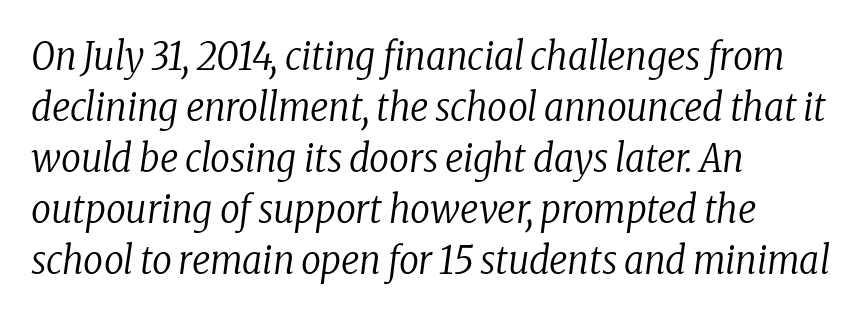
Q: Is the text bold? A: No.
Q: Is the text italic (slanted)? A: Yes, it leans right by about 8 degrees.
Q: Is the typeface a serif or a sans-serif typeface? A: Serif.
Q: Is the text underlined? A: No.
Q: How is the paragraph aligned? A: Left-aligned.
Q: Is the spacing between letters normal or unusually wide? A: Normal.
Q: Is the spacing between lines tight, normal or loose? A: Normal.
Q: Width (condensed, normal, or wide)? A: Condensed.
Q: Stroke contrast? A: Low.
Q: x-height? A: Medium.
Q: Monospaced? A: No.
